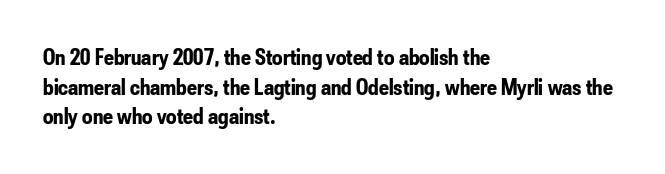
Is there any slant? The stems are plumb. Nothing unusual about the tracking: characters are spaced as the font intends. These words are printed bold, with thick strokes throughout. Evenly set lines give the paragraph a standard silhouette.
